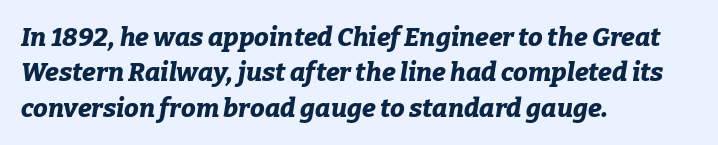
{"italic": "yes", "lean": "right", "slant_degrees": 9, "bold": "yes", "underline": "no", "align": "left", "line_spacing": "normal", "line_spacing_ratio": 1.36, "letter_spacing": "normal", "letter_spacing_em": 0.0, "glyph_px": 26}
